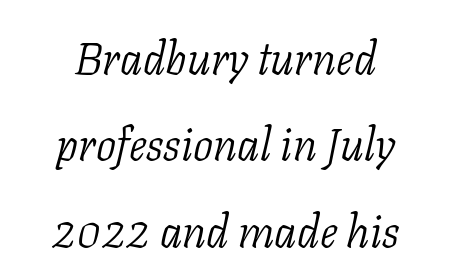
The image shows 45 px light serif type, italic (leaning right); set centered, loose line spacing (1.92x), normal letter spacing, not underlined; low stroke contrast and a medium x-height.
